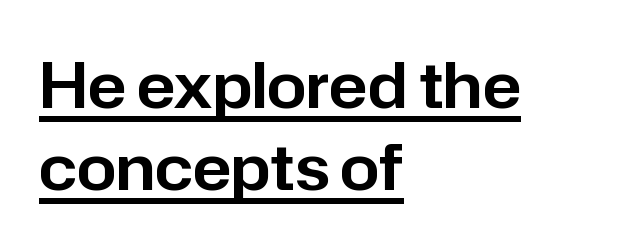
{"serif": "no", "italic": "no", "width": "normal", "stroke_contrast": "low", "x_height": "medium", "monospaced": "no", "underline": "yes", "align": "left", "line_spacing": "normal", "line_spacing_ratio": 1.3, "letter_spacing": "normal", "letter_spacing_em": 0.0, "glyph_px": 63}
